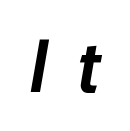
Tracking here is generous; glyphs stand well apart from one another. Honestly, there is no underline to notice here at all. You could not count columns in this text — the font is proportionally spaced. Slanted lettering throughout.
